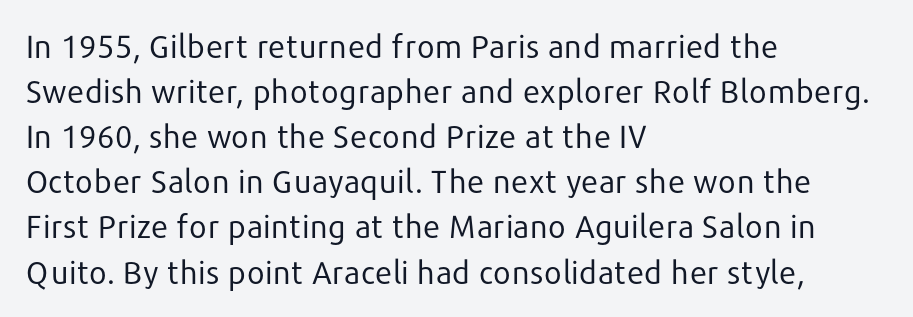
{"serif": "no", "italic": "no", "bold": "no", "weight": "regular", "width": "normal", "stroke_contrast": "low", "x_height": "medium", "monospaced": "no", "underline": "no", "align": "left", "line_spacing": "normal", "line_spacing_ratio": 1.41, "letter_spacing": "normal", "letter_spacing_em": 0.0, "glyph_px": 32}
